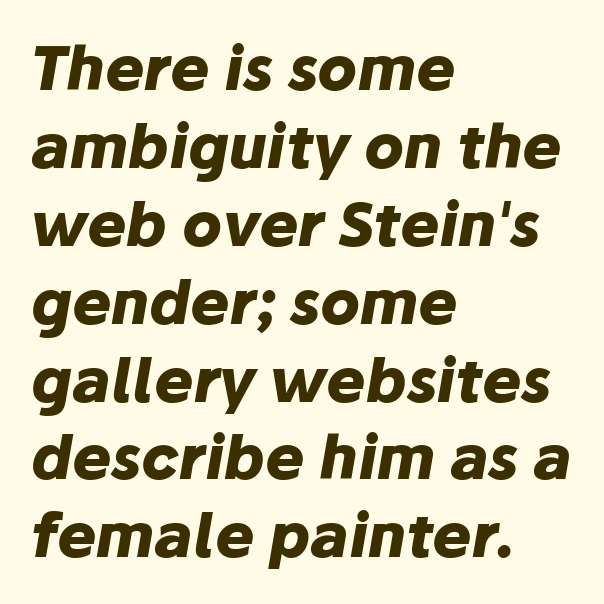
Q: Is the text bold? A: Yes.
Q: Is the text italic (slanted)? A: Yes, it leans right by about 10 degrees.
Q: Is the text underlined? A: No.
Q: How is the paragraph aligned? A: Left-aligned.
Q: Is the spacing between letters normal or unusually wide? A: Normal.
Q: Is the spacing between lines tight, normal or loose? A: Normal.
Q: Width (condensed, normal, or wide)? A: Normal.
Q: Stroke contrast? A: Low.
Q: x-height? A: Medium.
Q: Monospaced? A: No.
